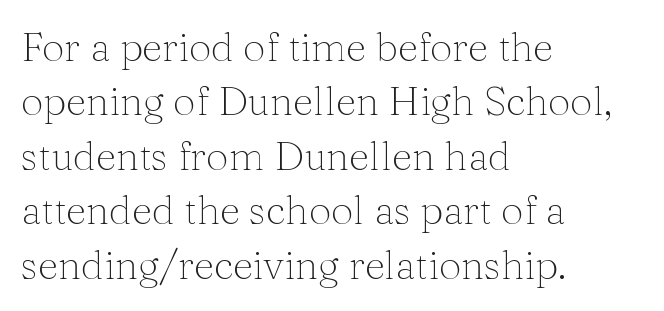
{"serif": "yes", "italic": "no", "bold": "no", "weight": "thin", "width": "normal", "stroke_contrast": "medium", "x_height": "medium", "monospaced": "no", "underline": "no", "align": "left", "line_spacing": "normal", "line_spacing_ratio": 1.36, "letter_spacing": "normal", "letter_spacing_em": 0.0, "glyph_px": 40}
